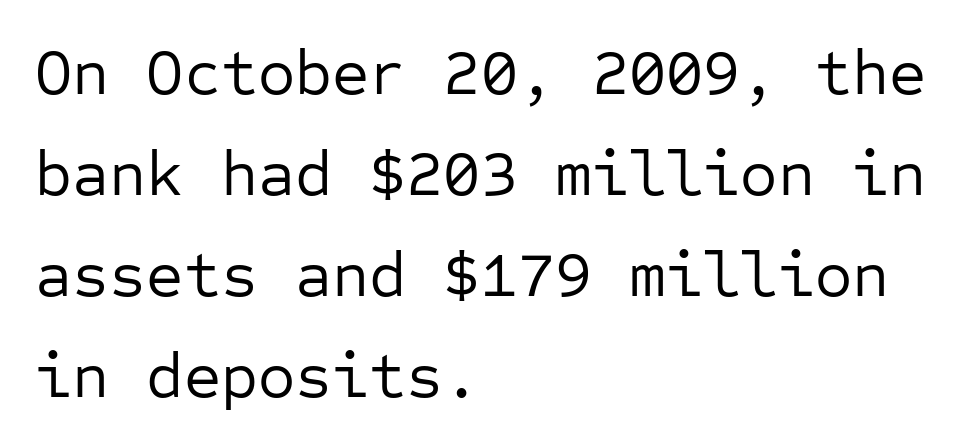
{"serif": "no", "italic": "no", "bold": "no", "weight": "regular", "width": "normal", "stroke_contrast": "low", "x_height": "medium", "monospaced": "yes", "underline": "no", "align": "left", "line_spacing": "normal", "line_spacing_ratio": 1.58, "letter_spacing": "normal", "letter_spacing_em": 0.0, "glyph_px": 64}
